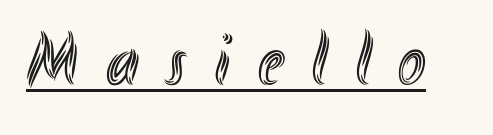
{"width": "condensed", "x_height": "small", "monospaced": "no", "underline": "yes", "letter_spacing": "wide", "letter_spacing_em": 0.38, "glyph_px": 74}
